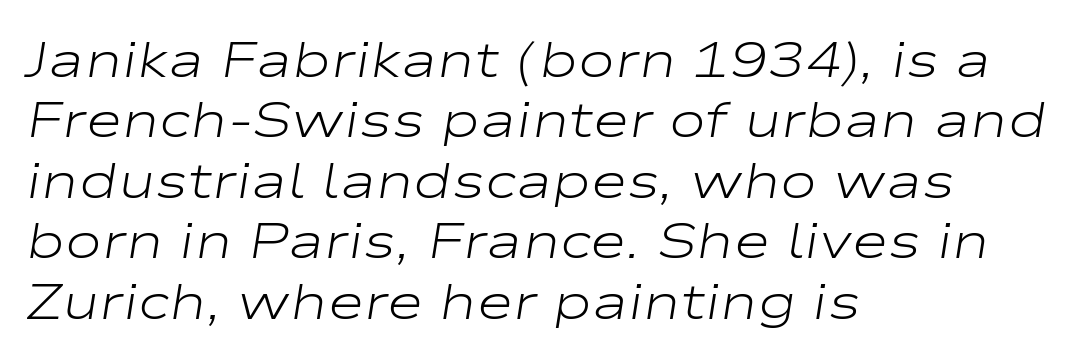
Observe the ordinary spacing: letters are neighbours, not strangers. If you drew a ruler down the left edge, every line would touch it. The weight tops out at a normal text grade. Descender tails drop into unmarked territory. You could not count columns in this text — the font is proportionally spaced. Slanted lettering throughout.
